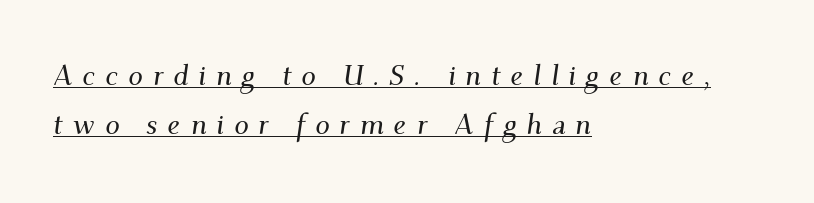
Q: Is the text italic (slanted)? A: Yes, it leans right by about 9 degrees.
Q: Is the typeface a serif or a sans-serif typeface? A: Serif.
Q: Is the text underlined? A: Yes.
Q: How is the paragraph aligned? A: Left-aligned.
Q: Is the spacing between letters normal or unusually wide? A: Unusually wide.
Q: Is the spacing between lines tight, normal or loose? A: Normal.
Q: Width (condensed, normal, or wide)? A: Normal.
Q: Stroke contrast? A: Medium.
Q: x-height? A: Small.
Q: Monospaced? A: No.
